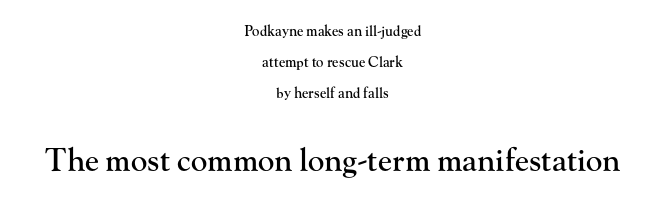
The image shows 31 px serif type, upright; set centered, loose line spacing (2.22x), normal letter spacing, not underlined; the second (bottom) block is 2.21x larger; high stroke contrast and a small x-height.
